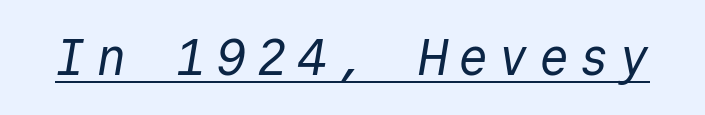
{"serif": "no", "bold": "no", "weight": "regular", "width": "normal", "x_height": "medium", "monospaced": "yes", "underline": "yes", "glyph_px": 51}
